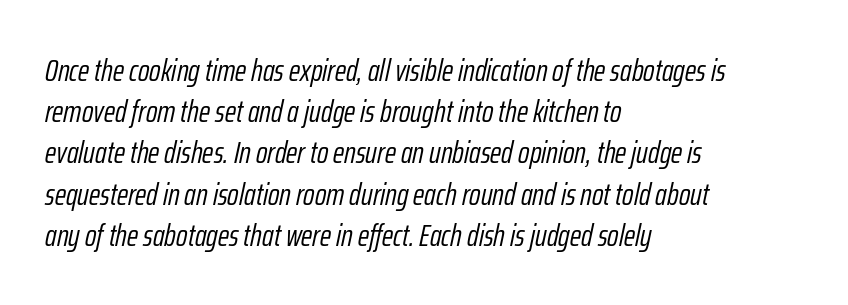
{"italic": "yes", "lean": "right", "slant_degrees": 12, "bold": "no", "weight": "light", "width": "condensed", "stroke_contrast": "low", "x_height": "medium", "monospaced": "no", "underline": "no", "align": "left", "line_spacing": "normal", "line_spacing_ratio": 1.33, "letter_spacing": "normal", "letter_spacing_em": 0.0, "glyph_px": 31}
